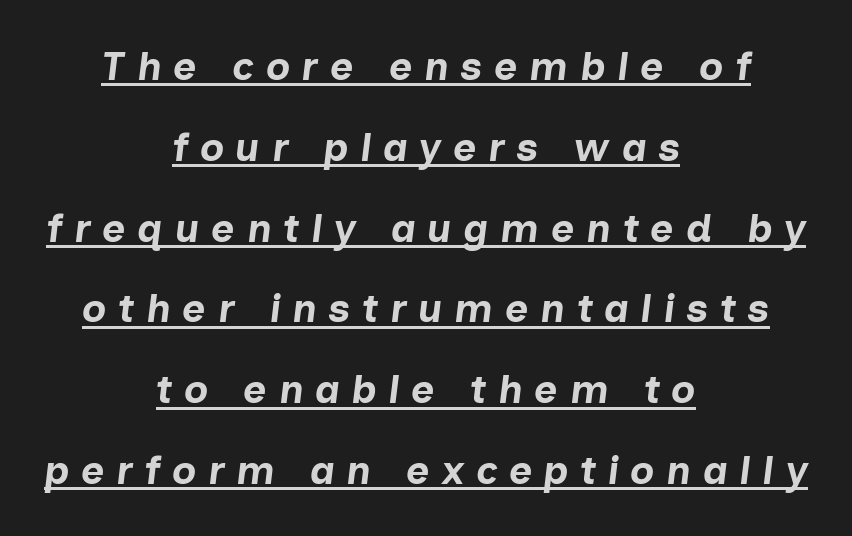
Q: Is the text bold? A: Yes.
Q: Is the text italic (slanted)? A: Yes, it leans right by about 7 degrees.
Q: Is the text underlined? A: Yes.
Q: How is the paragraph aligned? A: Centered.
Q: Is the spacing between letters normal or unusually wide? A: Unusually wide.
Q: Is the spacing between lines tight, normal or loose? A: Loose.
Q: Width (condensed, normal, or wide)? A: Normal.
Q: Stroke contrast? A: Low.
Q: x-height? A: Medium.
Q: Monospaced? A: No.
